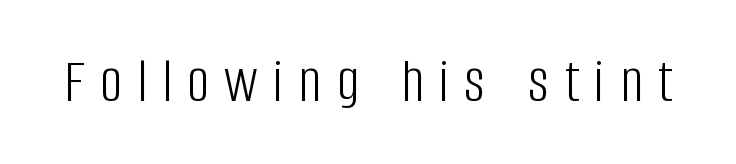
{"serif": "no", "italic": "no", "bold": "no", "weight": "light", "width": "condensed", "stroke_contrast": "low", "x_height": "large", "monospaced": "no", "underline": "no", "letter_spacing": "wide", "letter_spacing_em": 0.24, "glyph_px": 63}
